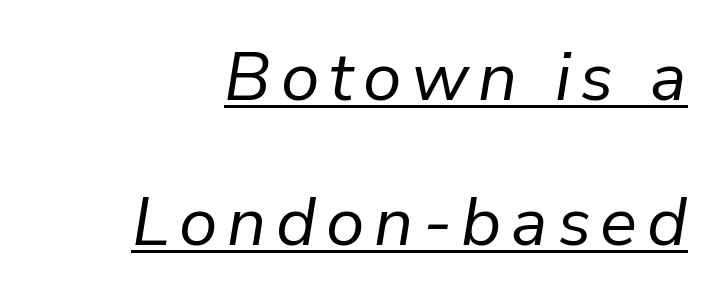
The strokes carry an ordinary text weight at most. Is this a fixed-width face? No — the glyphs have proportional, varying widths. These lines stand farther apart than default settings would place them. The lettering is marked with a stroke running underneath it. Casual observation: everything's shoved over to the right. Emphasis-style slanted type is in use.
